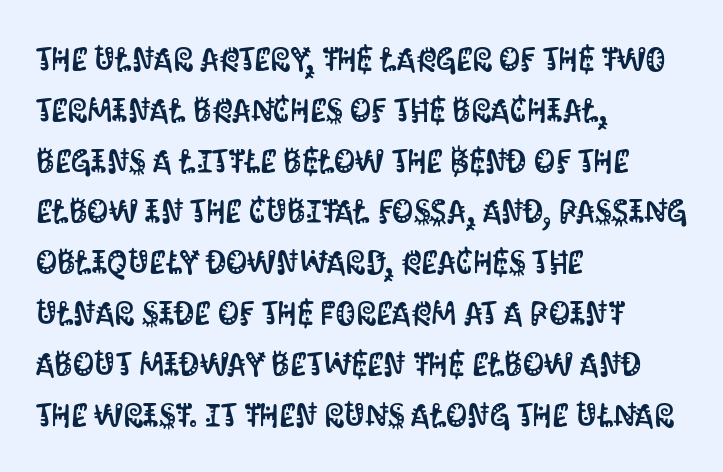
The image shows 33 px condensed sans-serif type, upright; set left-aligned, normal line spacing (1.54x), normal letter spacing, not underlined; medium stroke contrast and a large x-height.
